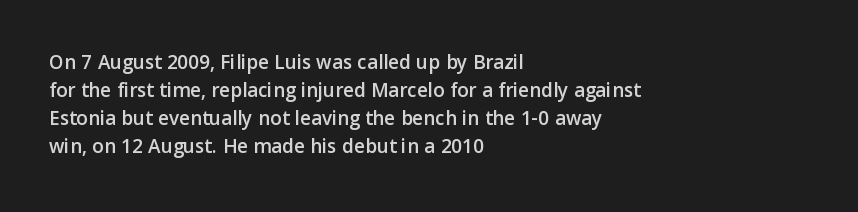
The image shows 21 px text type, upright; set left-aligned, normal line spacing (1.34x), normal letter spacing, not underlined.
